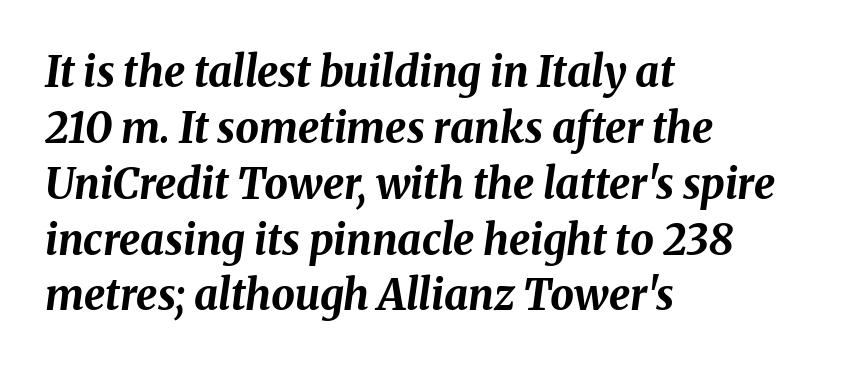
Q: Is the text bold? A: Yes.
Q: Is the text italic (slanted)? A: Yes, it leans right by about 8 degrees.
Q: Is the text underlined? A: No.
Q: How is the paragraph aligned? A: Left-aligned.
Q: Is the spacing between letters normal or unusually wide? A: Normal.
Q: Is the spacing between lines tight, normal or loose? A: Normal.
Q: Width (condensed, normal, or wide)? A: Normal.
Q: Stroke contrast? A: Medium.
Q: x-height? A: Medium.
Q: Monospaced? A: No.
